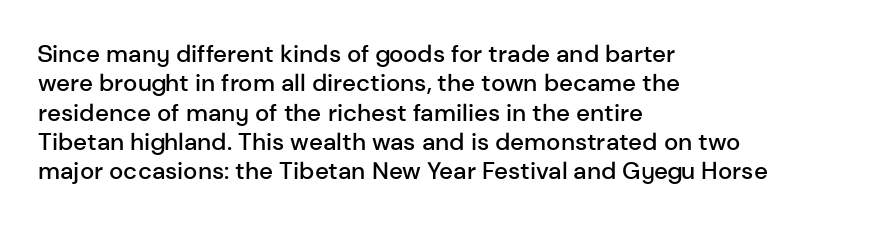
This rendering leaves character spacing at its baseline value. The gap between lines stays unmarked. Characters remain perfectly vertical along every line. The compositor pushed each line to the left boundary.
